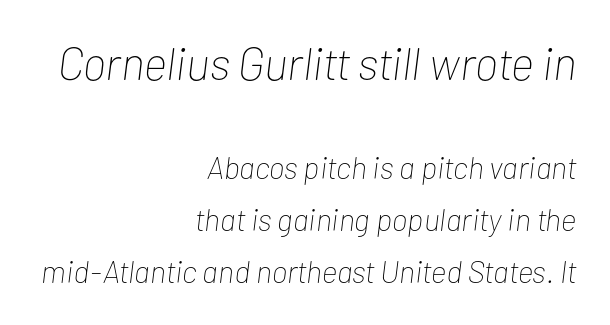
{"italic": "yes", "lean": "right", "slant_degrees": 7, "bold": "no", "weight": "thin", "width": "condensed", "stroke_contrast": "low", "x_height": "medium", "monospaced": "no", "underline": "no", "align": "right", "line_spacing": "normal", "line_spacing_ratio": 1.68, "letter_spacing": "normal", "letter_spacing_em": 0.0, "larger_block": "first", "size_ratio": 1.48, "glyph_px": 46}
